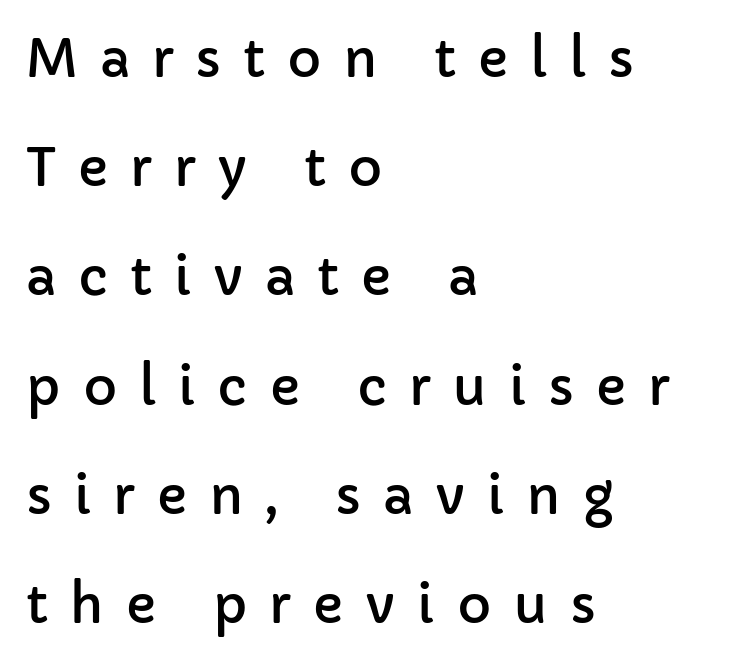
The image shows 52 px sans-serif type, upright; set left-aligned, loose line spacing (2.1x), unusually wide letter spacing (+0.42 em), not underlined; low stroke contrast and a medium x-height.
